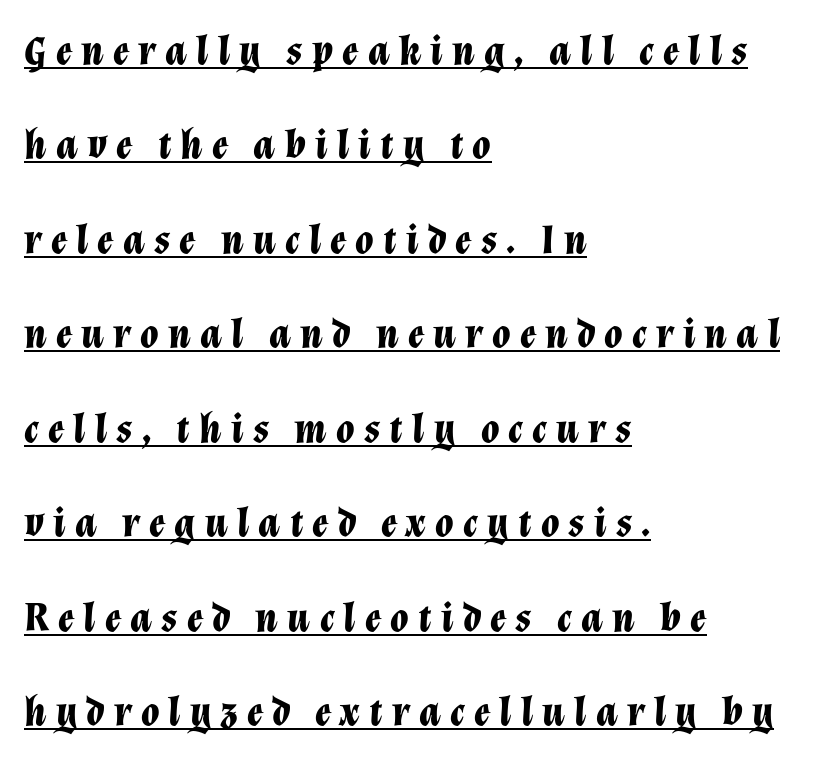
{"italic": "yes", "lean": "right", "slant_degrees": 12, "bold": "yes", "weight": "bold", "width": "normal", "stroke_contrast": "low", "x_height": "medium", "monospaced": "no", "underline": "yes", "align": "left", "line_spacing": "loose", "line_spacing_ratio": 2.25, "letter_spacing": "wide", "letter_spacing_em": 0.22, "glyph_px": 42}
